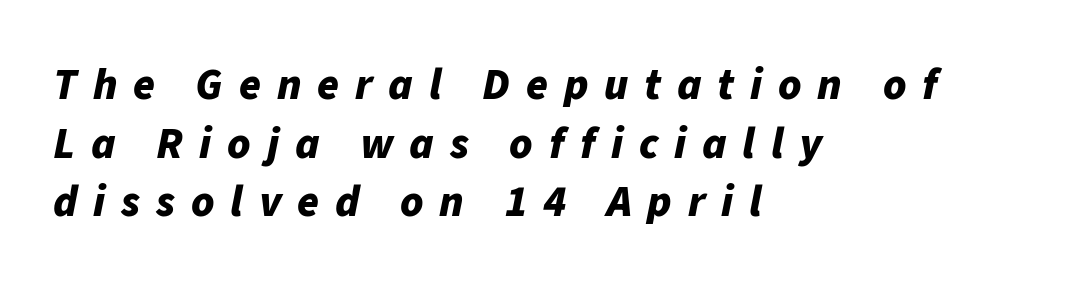
{"italic": "yes", "lean": "right", "slant_degrees": 11, "bold": "yes", "weight": "bold", "width": "normal", "stroke_contrast": "low", "x_height": "medium", "monospaced": "no", "underline": "no", "align": "left", "line_spacing": "normal", "line_spacing_ratio": 1.33, "letter_spacing": "wide", "letter_spacing_em": 0.36, "glyph_px": 44}
